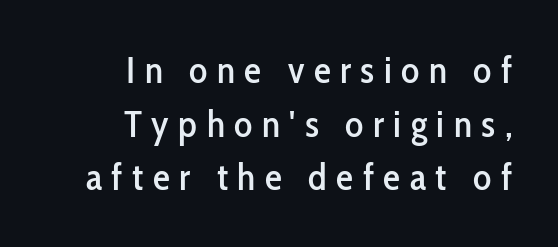
The image shows 38 px condensed sans-serif type, upright; set right-aligned, normal line spacing (1.41x), unusually wide letter spacing (+0.25 em), not underlined; low stroke contrast and a medium x-height.
